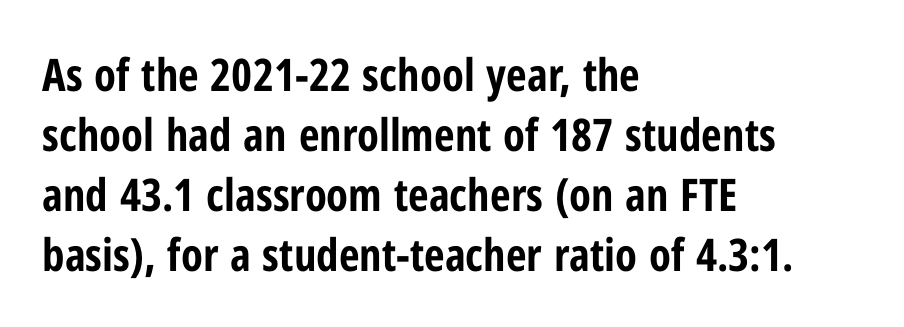
Are there feet on the stems? There aren't — it's a sans. The vertical gap from one line to the next is medium. Character widths vary here, with narrow letters taking less room than wide ones. This rendering features lettering with no underline. The characters look thick and weighty, a clear bold. No italicization has been applied; the sample stays upright.
